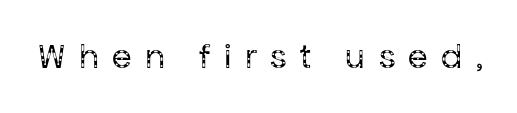
The image shows 36 px regular-weight sans-serif type, upright; set unusually wide letter spacing (+0.37 em), not underlined; low stroke contrast and a medium x-height.
